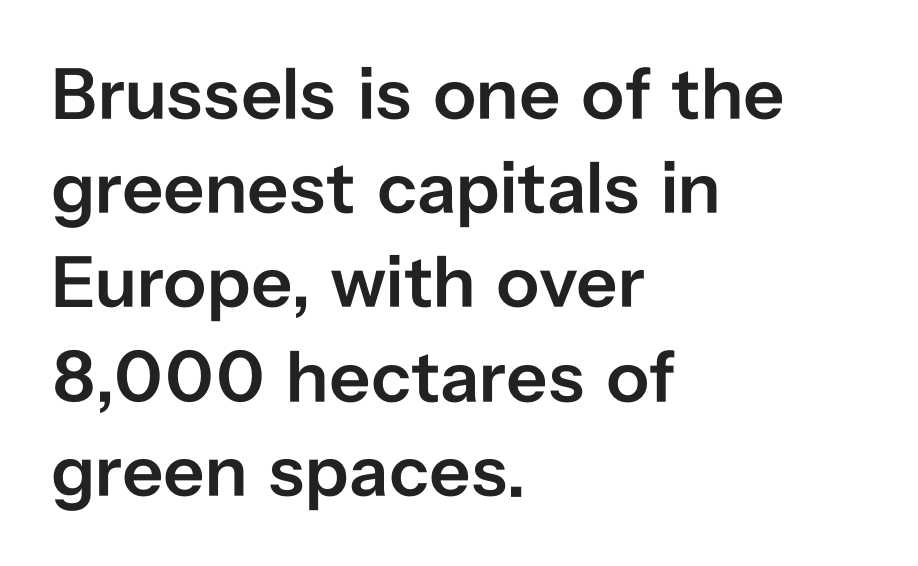
The image shows 73 px semibold sans-serif type, upright; set left-aligned, normal line spacing (1.29x), normal letter spacing, not underlined; low stroke contrast and a medium x-height.
